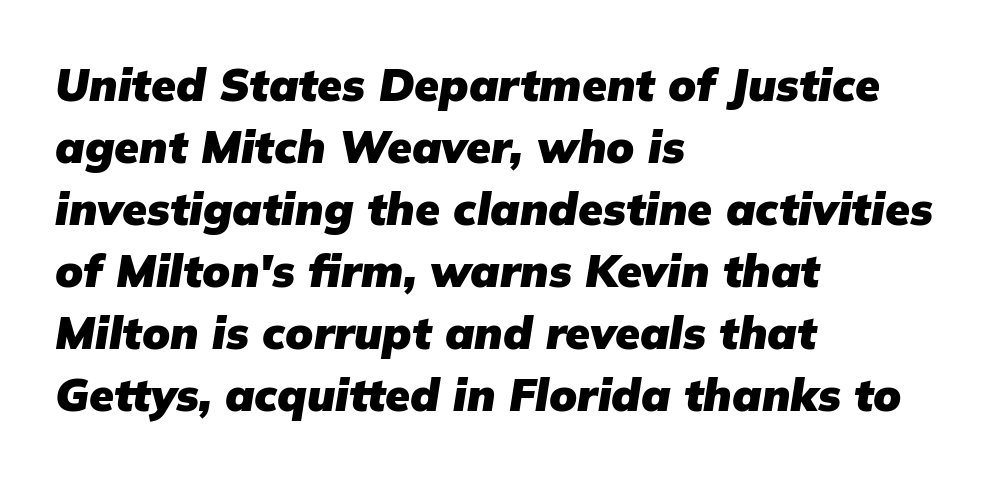
{"italic": "yes", "lean": "right", "slant_degrees": 9, "bold": "yes", "weight": "heavy", "width": "normal", "stroke_contrast": "low", "x_height": "medium", "monospaced": "no", "underline": "no", "align": "left", "line_spacing": "normal", "line_spacing_ratio": 1.38, "letter_spacing": "normal", "letter_spacing_em": 0.0, "glyph_px": 45}
